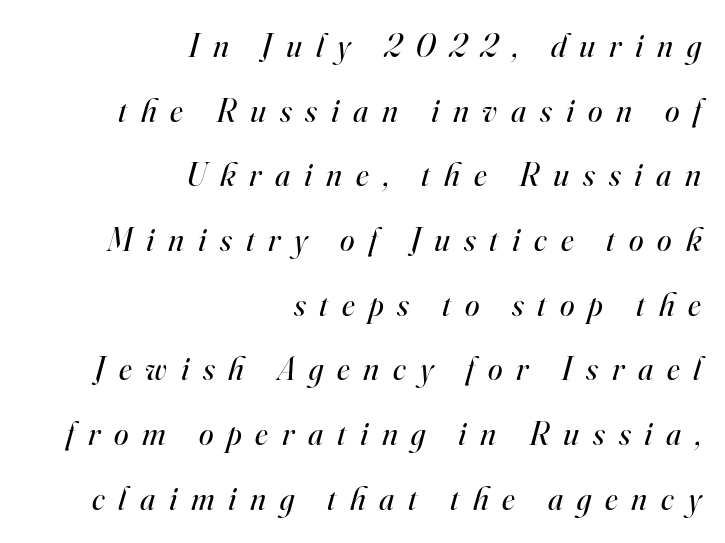
Anything drawn beneath the words? Only blank space. Emphasis-style slanted type is in use. Display-style spreading of the glyphs; the letterfit is very open. One-word summary of the alignment: right. Classification — serif. Looks like regular typesetting: each glyph gets only the width it needs.
